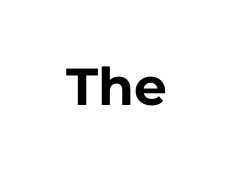
The face used here is rendered with its standard letterfit. Does the weight exceed regular? Yes, all the way to bold. Do the characters align in a grid? No, the font is proportional. Designer's note — italics off, roman on. Observe the absence of serifs on each vertical stroke in this sample. Plain, unruled lines of type.
